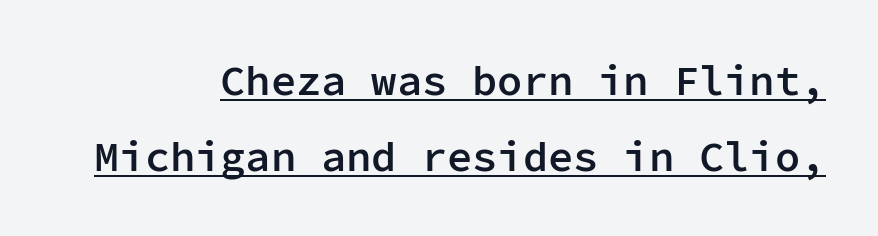
If you drew a ruler down the right edge, every line would touch it. What stands out about the letter spacing? Nothing — it is the standard amount. Note: no serifs on the glyphs. Does a line run under the words? Yes, clearly. A roman cut, with each character standing at attention. Note the uniform advance width — an 'i' takes as much space as an 'm'.
